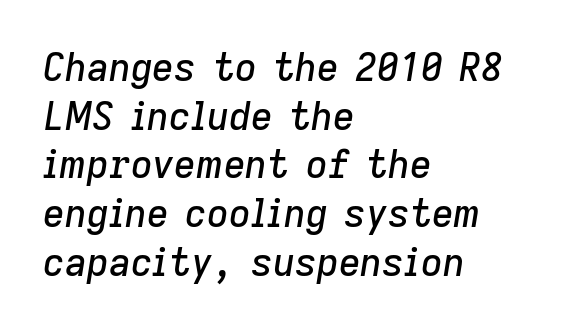
Q: Is the text italic (slanted)? A: Yes, it leans right by about 9 degrees.
Q: Is the text underlined? A: No.
Q: How is the paragraph aligned? A: Left-aligned.
Q: Is the spacing between letters normal or unusually wide? A: Normal.
Q: Is the spacing between lines tight, normal or loose? A: Normal.
Q: Width (condensed, normal, or wide)? A: Normal.
Q: Stroke contrast? A: Low.
Q: x-height? A: Medium.
Q: Monospaced? A: No.
